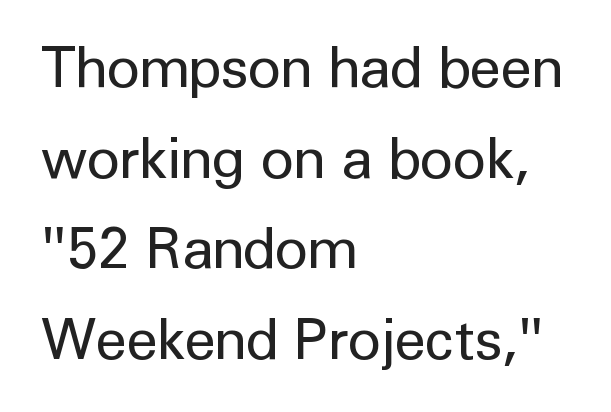
The rendering uses natural spacing where letterforms have individual widths. A typesetter would call this zero additional tracking. Weight: regular or lighter. A typesetter would mark this as roman, not italic. The passage shown is not underscored anywhere. Students, observe: this is what conventionally led text looks like.
